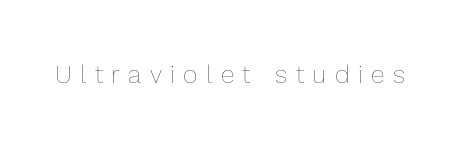
The image shows 25 px text type, upright; set unusually wide letter spacing (+0.34 em), not underlined.
